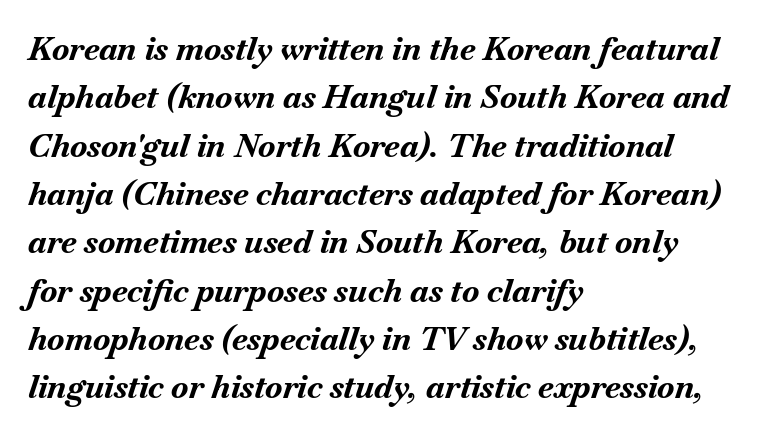
The image shows 32 px bold type, italic (leaning right); set left-aligned, normal line spacing (1.51x), normal letter spacing, not underlined; medium stroke contrast and a small x-height.
